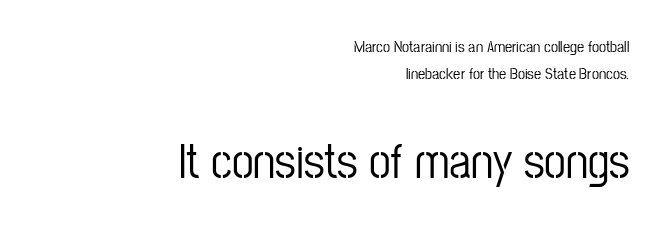
Visually the block forms a straight wall on the right and a jagged coastline on the left. Quick note: not italic, upright. Default kerning and tracking; the words read as compact shapes. The glyphs in this specimen are sans serif. The rendering uses a moderate line-height, typical for paragraphs.
